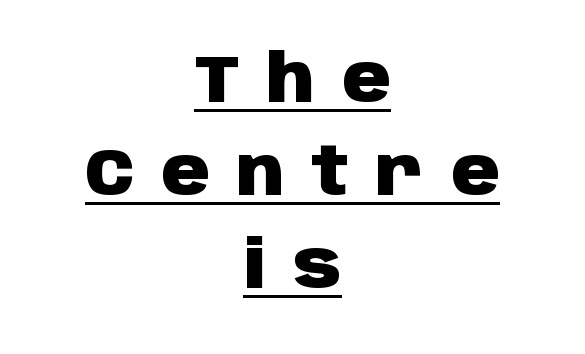
Q: Is the text bold? A: Yes.
Q: Is the text italic (slanted)? A: No, it is upright.
Q: Is the typeface a serif or a sans-serif typeface? A: Sans-serif.
Q: Is the text underlined? A: Yes.
Q: How is the paragraph aligned? A: Centered.
Q: Is the spacing between letters normal or unusually wide? A: Unusually wide.
Q: Is the spacing between lines tight, normal or loose? A: Normal.
Q: Width (condensed, normal, or wide)? A: Normal.
Q: Stroke contrast? A: Low.
Q: x-height? A: Large.
Q: Monospaced? A: No.
